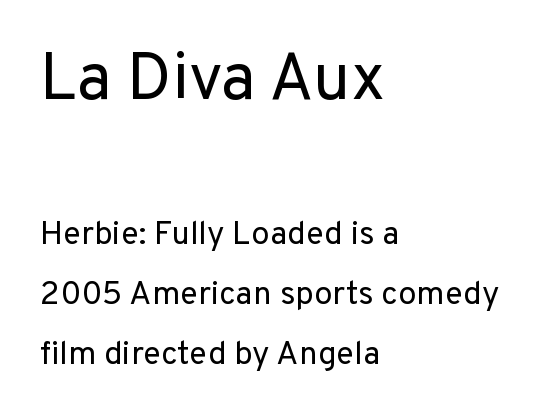
{"serif": "no", "italic": "no", "bold": "no", "weight": "regular", "width": "normal", "stroke_contrast": "low", "x_height": "medium", "monospaced": "no", "underline": "no", "align": "left", "line_spacing_ratio": 1.83, "letter_spacing": "normal", "letter_spacing_em": 0.0, "larger_block": "first", "size_ratio": 2.0, "glyph_px": 66}
